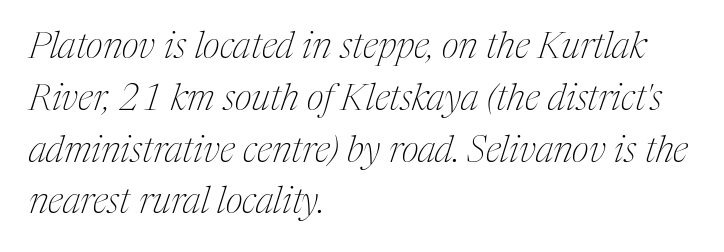
{"serif": "yes", "italic": "yes", "lean": "right", "slant_degrees": 17, "bold": "no", "weight": "thin", "width": "condensed", "stroke_contrast": "medium", "x_height": "medium", "monospaced": "no", "underline": "no", "align": "left", "line_spacing": "normal", "line_spacing_ratio": 1.4, "letter_spacing": "normal", "letter_spacing_em": 0.0, "glyph_px": 37}
